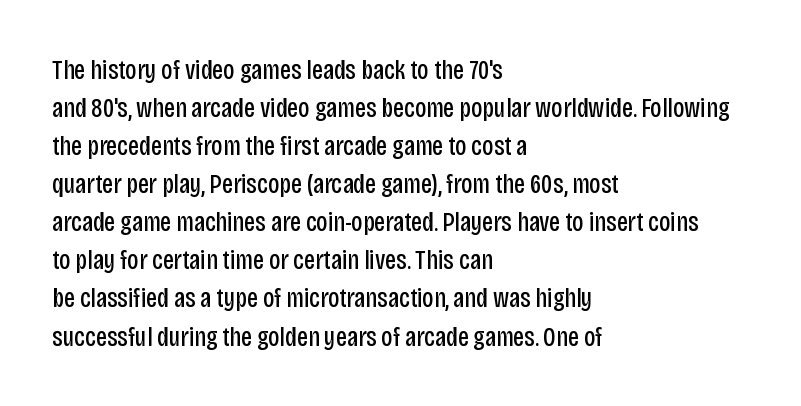
The image shows 28 px regular-weight, condensed sans-serif type, upright; set left-aligned, normal line spacing (1.36x), normal letter spacing, not underlined; low stroke contrast and a large x-height.
